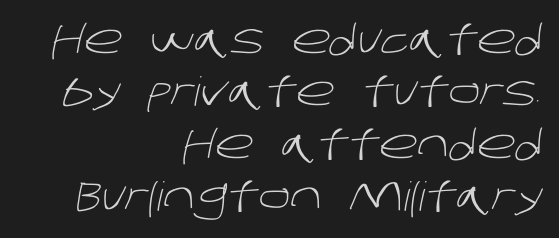
Each line ends at the same right margin while the left side varies. Descenders are the only things crossing below the line. The type is set solid horizontally, with unmodified tracking. The weight tops out at a normal text grade. Is there much room between lines? A standard amount, neither cramped nor airy.
